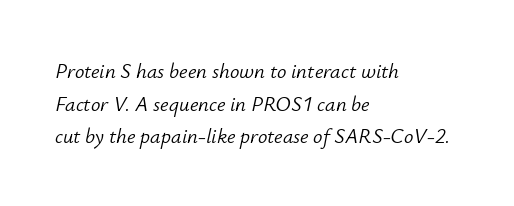
The image shows 21 px text type, italic (leaning right); set left-aligned, normal line spacing (1.55x), normal letter spacing, not underlined.
